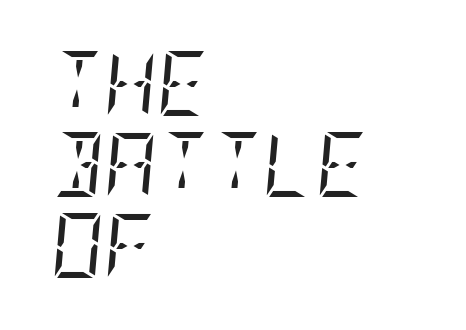
{"serif": "yes", "italic": "yes", "lean": "right", "slant_degrees": 5, "bold": "no", "weight": "regular", "width": "condensed", "stroke_contrast": "low", "x_height": "large", "underline": "no", "align": "left", "line_spacing": "normal", "line_spacing_ratio": 1.25, "letter_spacing": "normal", "letter_spacing_em": 0.0, "glyph_px": 65}
